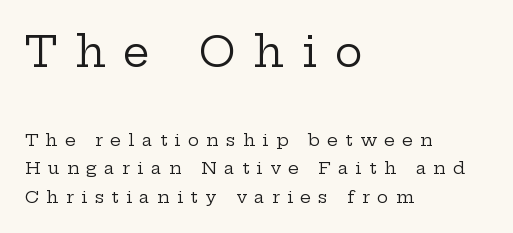
Q: Is the text bold? A: No.
Q: Is the text italic (slanted)? A: No, it is upright.
Q: Is the typeface a serif or a sans-serif typeface? A: Serif.
Q: Is the text underlined? A: No.
Q: How is the paragraph aligned? A: Left-aligned.
Q: Is the spacing between letters normal or unusually wide? A: Unusually wide.
Q: Is the spacing between lines tight, normal or loose? A: Normal.
Q: Which block of text is set in a larger size, the first (top) or the second (bottom)? A: The first (top) one.
Q: Width (condensed, normal, or wide)? A: Wide.
Q: Stroke contrast? A: Low.
Q: x-height? A: Medium.
Q: Monospaced? A: No.
